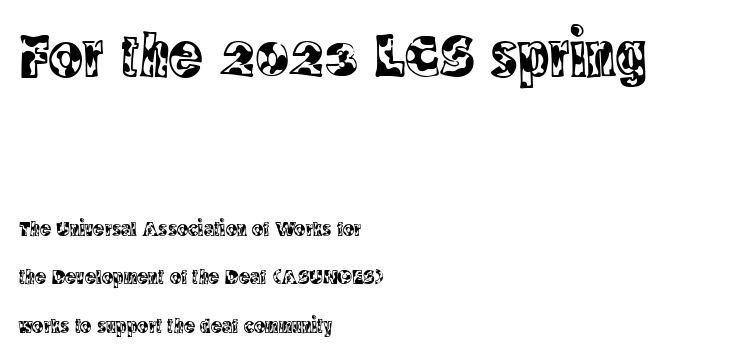
The image shows 63 px condensed serif type, upright; set left-aligned, loose line spacing (2.32x), normal letter spacing, not underlined; the first (top) block is 3.0x larger; a large x-height.
